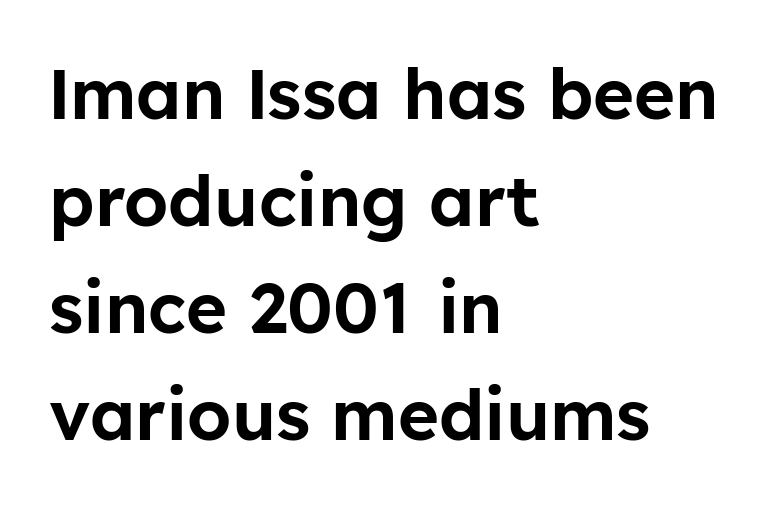
The image shows 70 px sans-serif type, upright; set left-aligned, normal line spacing (1.53x), normal letter spacing, not underlined; low stroke contrast and a medium x-height.
